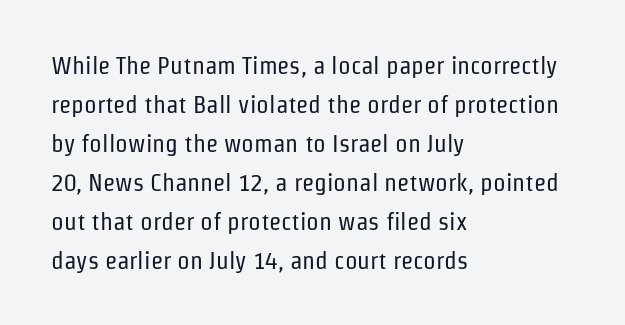
The space between consecutive lines is moderate. In terms of letterspacing, this is plain default setting. This rendering features lettering with no underline. Is the stroke heavy? The answer is a plain regular-or-lighter.
